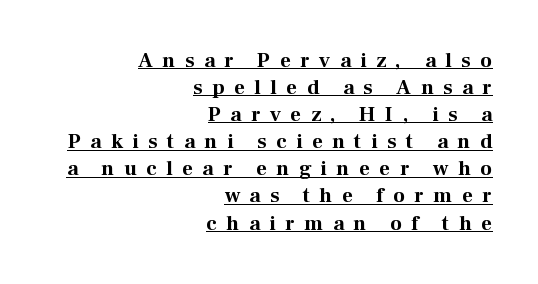
{"italic": "no", "bold": "yes", "underline": "yes", "align": "right", "line_spacing": "normal", "line_spacing_ratio": 1.29, "letter_spacing": "wide", "letter_spacing_em": 0.45, "glyph_px": 21}
